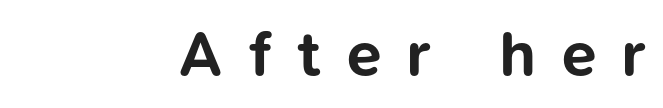
Q: Is the text bold? A: Yes.
Q: Is the text italic (slanted)? A: No, it is upright.
Q: Is the typeface a serif or a sans-serif typeface? A: Sans-serif.
Q: Is the text underlined? A: No.
Q: How is the paragraph aligned? A: Right-aligned.
Q: Is the spacing between letters normal or unusually wide? A: Unusually wide.
Q: Width (condensed, normal, or wide)? A: Normal.
Q: Stroke contrast? A: Low.
Q: x-height? A: Medium.
Q: Monospaced? A: No.
